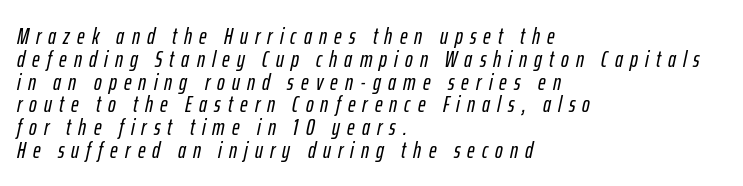
The image shows 23 px text type, italic (leaning right); set left-aligned, tight line spacing (0.99x), unusually wide letter spacing (+0.31 em), not underlined.
